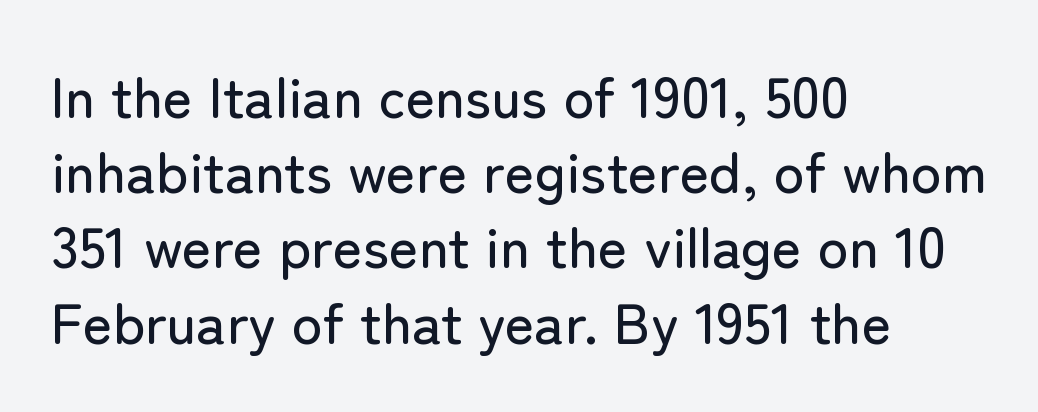
The image shows 57 px sans-serif type, upright; set left-aligned, normal line spacing (1.32x), normal letter spacing, not underlined; low stroke contrast and a medium x-height.
